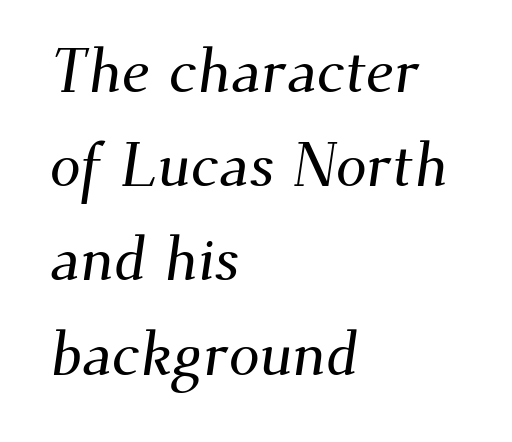
{"serif": "yes", "width": "normal", "stroke_contrast": "medium", "x_height": "small", "monospaced": "no", "underline": "no", "align": "left", "line_spacing": "normal", "line_spacing_ratio": 1.52, "letter_spacing": "normal", "letter_spacing_em": 0.0, "glyph_px": 62}
